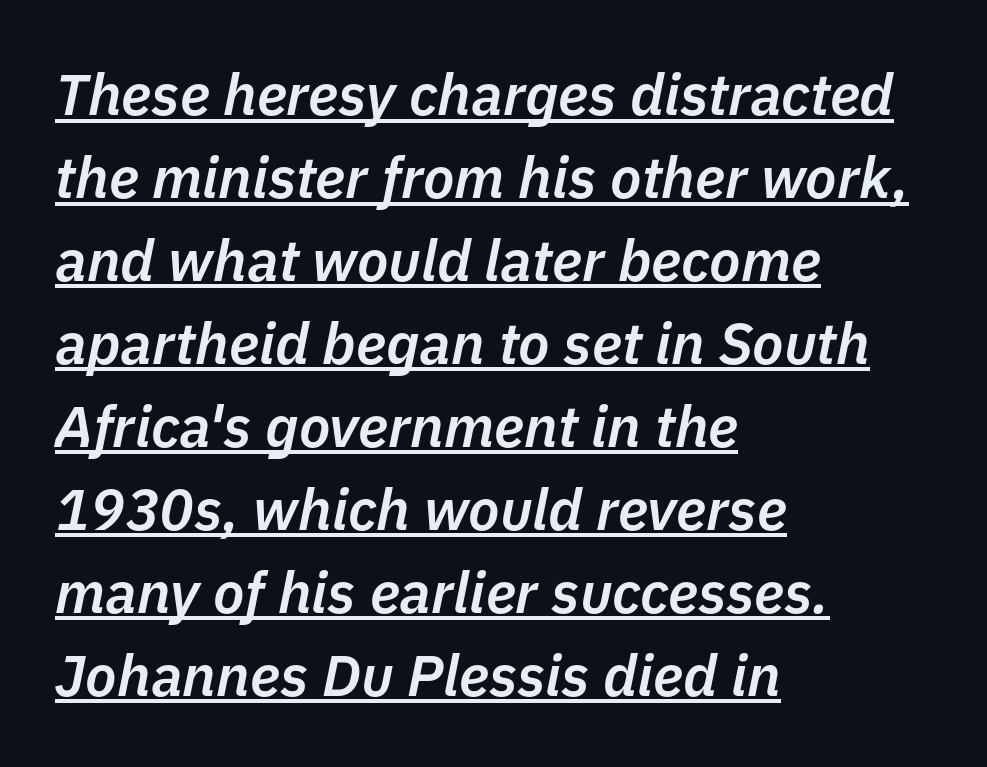
Glance below the letters and you will spot a drawn line. The specimen reads as italic at a glance. Looks like regular typesetting: each glyph gets only the width it needs. The rows are spaced the way most documents space them.
